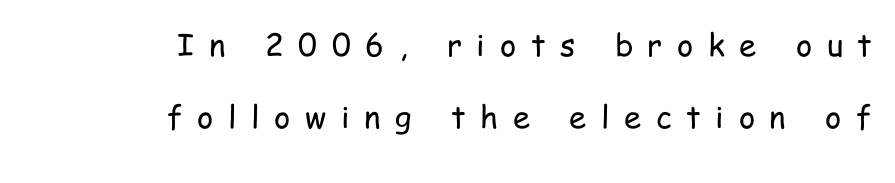
Check the space under the baseline: it is left empty. Vertical strokes here are truly vertical. Varying glyph widths throughout — classic text-font behaviour. Letters have the restrained weight of plain body copy at most.
